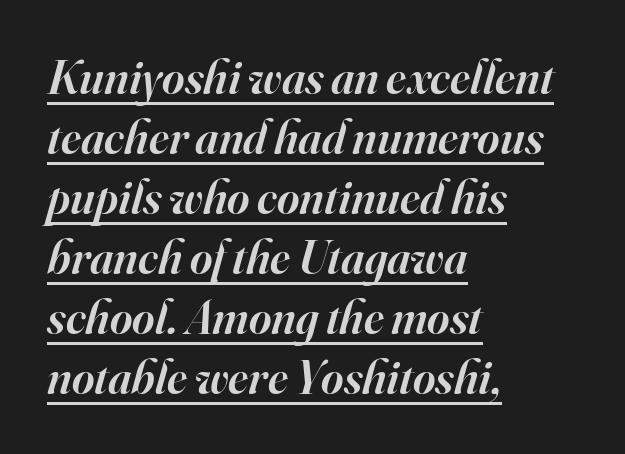
Q: Is the text bold? A: Semi-bold.
Q: Is the text italic (slanted)? A: Yes, it leans right by about 16 degrees.
Q: Is the typeface a serif or a sans-serif typeface? A: Serif.
Q: Is the text underlined? A: Yes.
Q: How is the paragraph aligned? A: Left-aligned.
Q: Is the spacing between letters normal or unusually wide? A: Normal.
Q: Is the spacing between lines tight, normal or loose? A: Normal.
Q: Width (condensed, normal, or wide)? A: Normal.
Q: Stroke contrast? A: High.
Q: x-height? A: Small.
Q: Monospaced? A: No.
